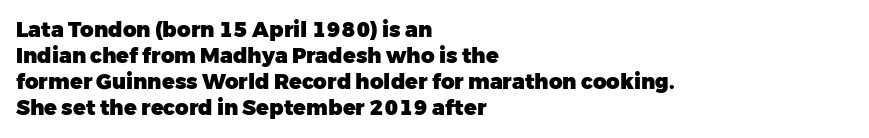
Q: Is the text bold? A: Yes.
Q: Is the text italic (slanted)? A: No, it is upright.
Q: Is the text underlined? A: No.
Q: How is the paragraph aligned? A: Left-aligned.
Q: Is the spacing between letters normal or unusually wide? A: Normal.
